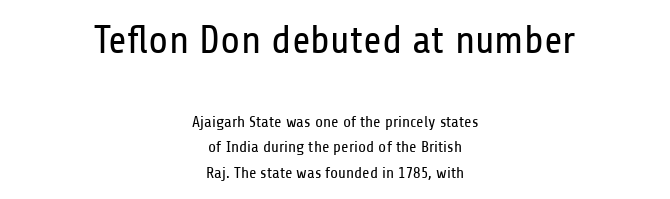
{"serif": "no", "italic": "no", "bold": "no", "weight": "regular", "width": "condensed", "stroke_contrast": "low", "x_height": "medium", "monospaced": "no", "underline": "no", "align": "center", "line_spacing": "normal", "line_spacing_ratio": 1.58, "letter_spacing": "normal", "letter_spacing_em": 0.0, "larger_block": "first", "size_ratio": 2.5, "glyph_px": 40}
